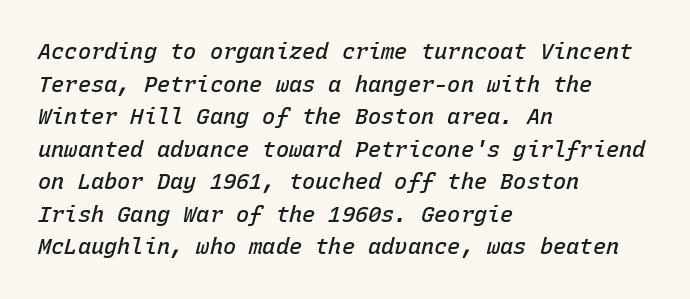
Q: Is the text bold? A: Semi-bold.
Q: Is the text italic (slanted)? A: Yes, it leans right by about 15 degrees.
Q: Is the text underlined? A: No.
Q: How is the paragraph aligned? A: Left-aligned.
Q: Is the spacing between letters normal or unusually wide? A: Normal.
Q: Is the spacing between lines tight, normal or loose? A: Normal.
